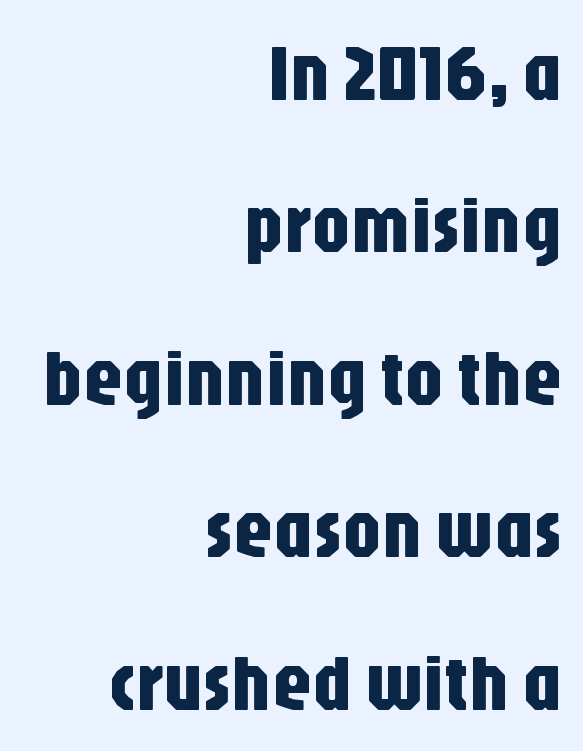
Q: Is the text italic (slanted)? A: No, it is upright.
Q: Is the typeface a serif or a sans-serif typeface? A: Sans-serif.
Q: Is the text underlined? A: No.
Q: How is the paragraph aligned? A: Right-aligned.
Q: Is the spacing between letters normal or unusually wide? A: Normal.
Q: Is the spacing between lines tight, normal or loose? A: Loose.
Q: Width (condensed, normal, or wide)? A: Condensed.
Q: Stroke contrast? A: Low.
Q: x-height? A: Large.
Q: Monospaced? A: No.
